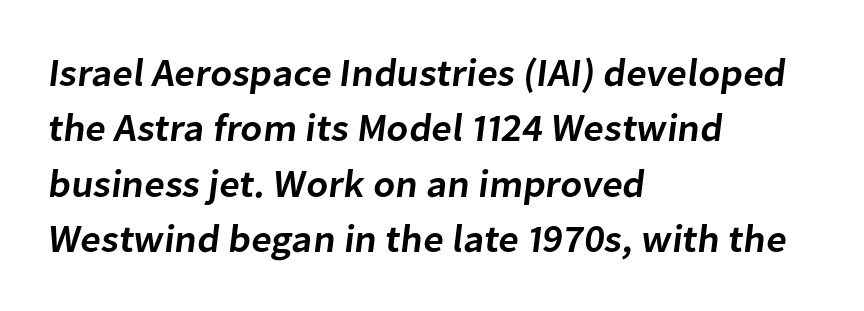
{"serif": "no", "bold": "semi", "weight": "semibold", "width": "normal", "stroke_contrast": "low", "x_height": "medium", "monospaced": "no", "underline": "no", "align": "left", "line_spacing": "normal", "line_spacing_ratio": 1.42, "letter_spacing": "normal", "letter_spacing_em": 0.0, "glyph_px": 39}
